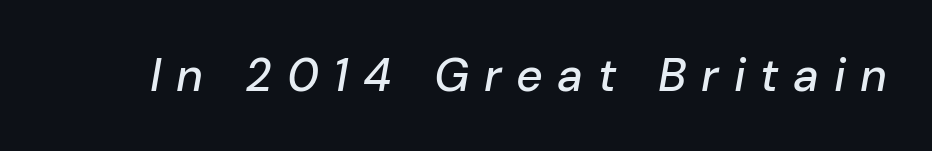
Q: Is the text italic (slanted)? A: Yes, it leans right by about 10 degrees.
Q: Is the text underlined? A: No.
Q: Is the spacing between letters normal or unusually wide? A: Unusually wide.
Q: Width (condensed, normal, or wide)? A: Normal.
Q: Stroke contrast? A: Low.
Q: x-height? A: Medium.
Q: Monospaced? A: No.
